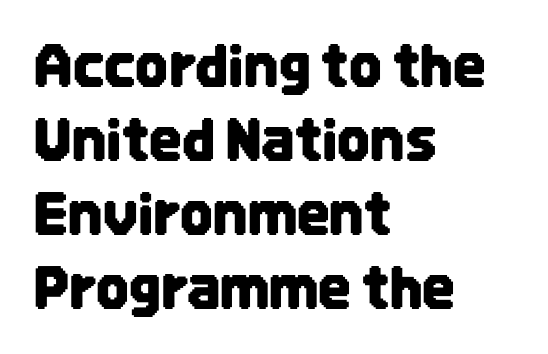
{"serif": "no", "italic": "no", "width": "condensed", "stroke_contrast": "low", "x_height": "large", "monospaced": "no", "underline": "no", "align": "left", "line_spacing": "normal", "line_spacing_ratio": 1.3, "letter_spacing": "normal", "letter_spacing_em": 0.0, "glyph_px": 57}
